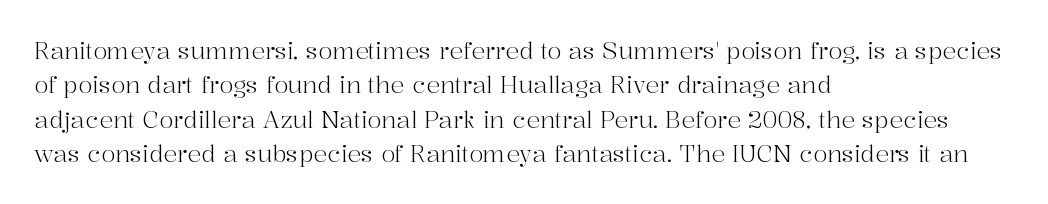
Q: Is the text bold? A: No.
Q: Is the text italic (slanted)? A: No, it is upright.
Q: Is the text underlined? A: No.
Q: How is the paragraph aligned? A: Left-aligned.
Q: Is the spacing between letters normal or unusually wide? A: Normal.
Q: Is the spacing between lines tight, normal or loose? A: Normal.
